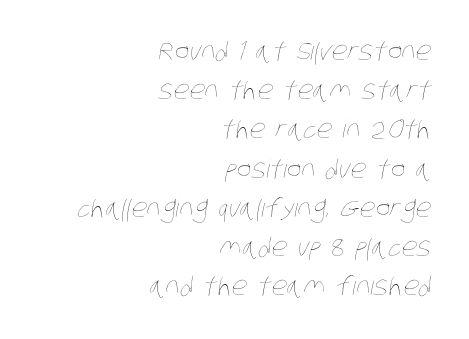
The image shows 25 px text type; set right-aligned, normal line spacing (1.57x), normal letter spacing, not underlined.
